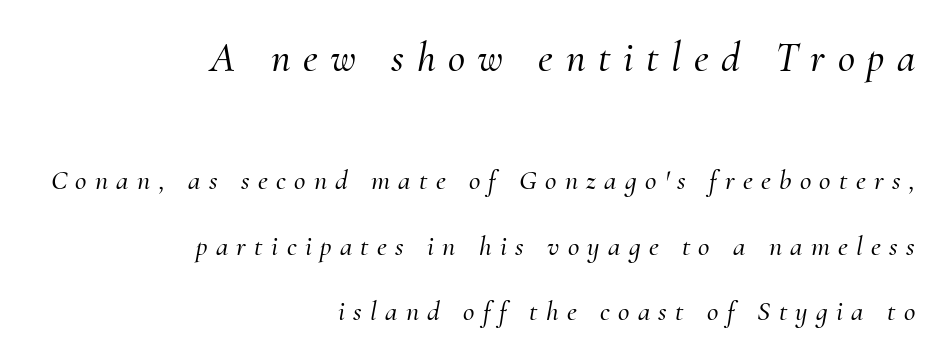
Q: Is the text italic (slanted)? A: Yes, it leans right by about 10 degrees.
Q: Is the typeface a serif or a sans-serif typeface? A: Serif.
Q: Is the text underlined? A: No.
Q: How is the paragraph aligned? A: Right-aligned.
Q: Is the spacing between letters normal or unusually wide? A: Unusually wide.
Q: Is the spacing between lines tight, normal or loose? A: Loose.
Q: Which block of text is set in a larger size, the first (top) or the second (bottom)? A: The first (top) one.
Q: Width (condensed, normal, or wide)? A: Normal.
Q: Stroke contrast? A: Medium.
Q: x-height? A: Small.
Q: Monospaced? A: No.
